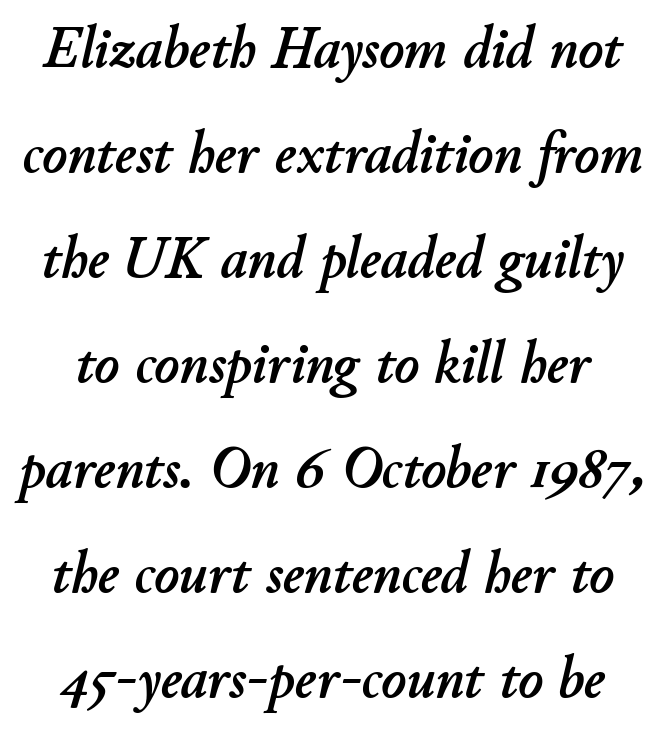
{"italic": "yes", "lean": "right", "slant_degrees": 11, "width": "normal", "stroke_contrast": "low", "x_height": "small", "monospaced": "no", "underline": "no", "line_spacing_ratio": 1.78, "letter_spacing": "normal", "letter_spacing_em": 0.0, "glyph_px": 59}
